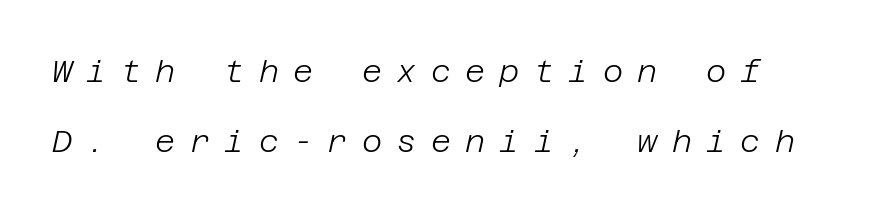
Q: Is the text bold? A: No.
Q: Is the text italic (slanted)? A: Yes, it leans right by about 12 degrees.
Q: Is the text underlined? A: No.
Q: Is the spacing between letters normal or unusually wide? A: Unusually wide.
Q: Is the spacing between lines tight, normal or loose? A: Loose.
Q: Width (condensed, normal, or wide)? A: Normal.
Q: Stroke contrast? A: Low.
Q: x-height? A: Large.
